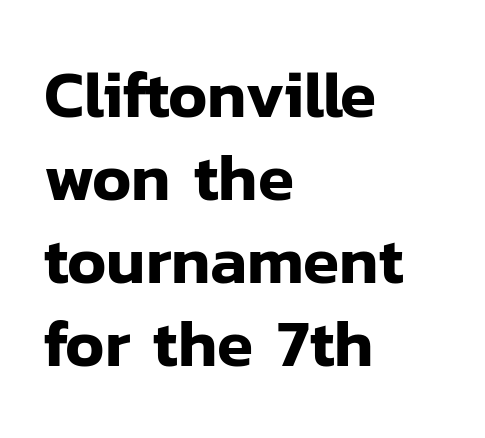
Q: Is the text italic (slanted)? A: No, it is upright.
Q: Is the typeface a serif or a sans-serif typeface? A: Sans-serif.
Q: Is the text underlined? A: No.
Q: How is the paragraph aligned? A: Left-aligned.
Q: Is the spacing between letters normal or unusually wide? A: Normal.
Q: Is the spacing between lines tight, normal or loose? A: Normal.
Q: Width (condensed, normal, or wide)? A: Normal.
Q: Stroke contrast? A: Low.
Q: x-height? A: Medium.
Q: Monospaced? A: No.
